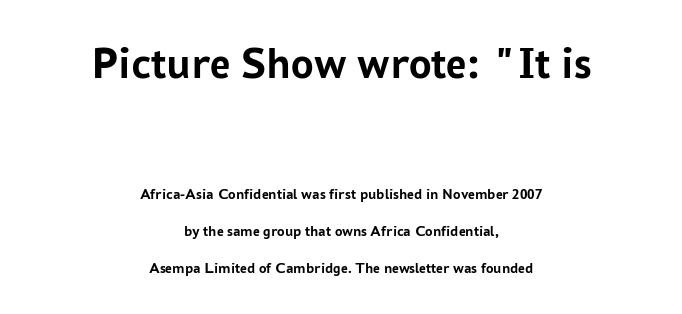
{"serif": "no", "italic": "no", "bold": "yes", "weight": "semibold", "width": "normal", "stroke_contrast": "low", "x_height": "medium", "monospaced": "no", "underline": "no", "align": "center", "line_spacing": "loose", "line_spacing_ratio": 2.48, "letter_spacing": "normal", "letter_spacing_em": 0.0, "larger_block": "first", "size_ratio": 3.0, "glyph_px": 45}
